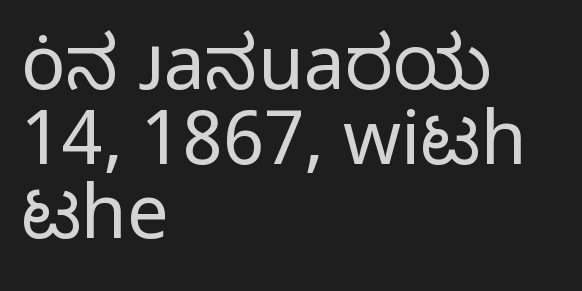
{"serif": "no", "italic": "no", "bold": "no", "weight": "regular", "width": "normal", "stroke_contrast": "low", "x_height": "medium", "monospaced": "no", "underline": "no", "align": "left", "line_spacing": "tight", "line_spacing_ratio": 1.01, "letter_spacing": "normal", "letter_spacing_em": 0.0, "glyph_px": 74}
